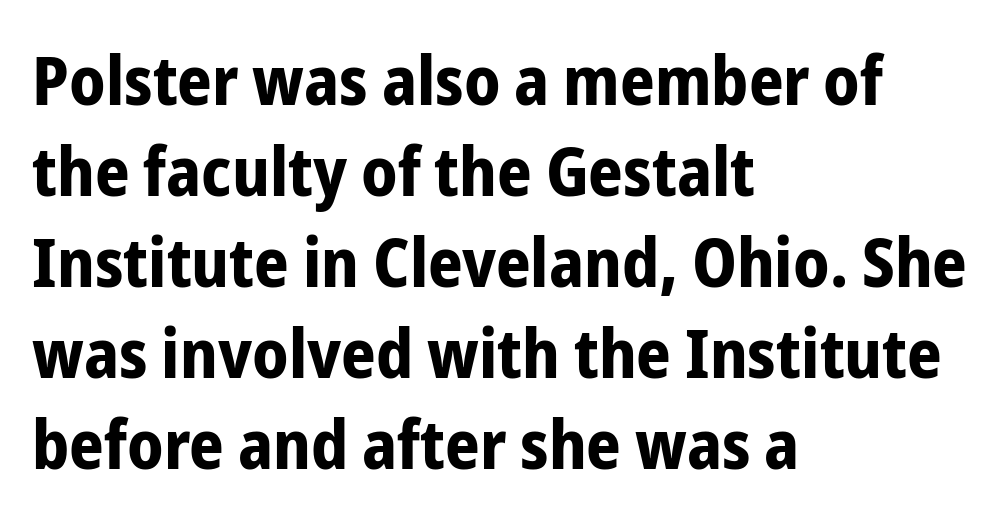
No extra tracking has been applied to these lines. Beneath every word, the page is bare. Does the weight exceed regular? Yes, all the way to bold. Does the leading feel generous? No, just average.
